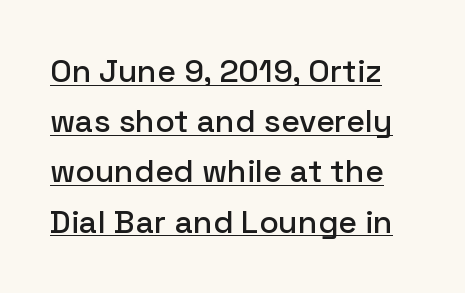
The image shows 32 px sans-serif type, upright; set normal line spacing (1.57x), normal letter spacing, underlined; low stroke contrast and a medium x-height.
